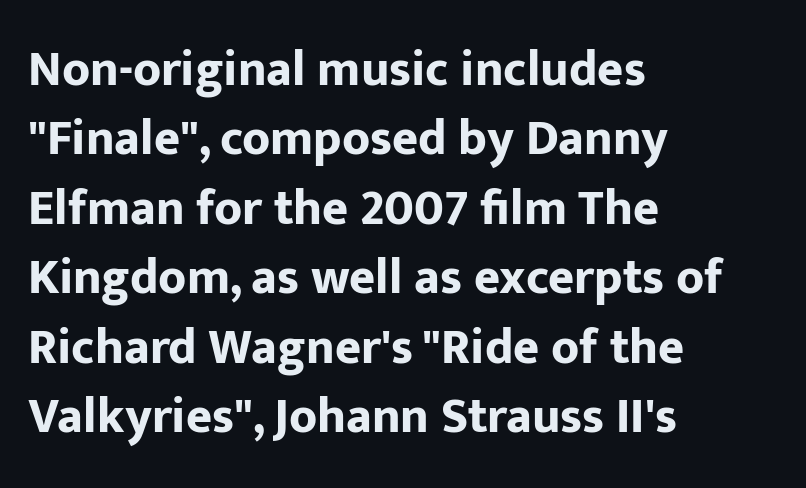
Designer's note — italics off, roman on. This sample uses plain, unmodified letter spacing. This sample uses a sans-serif face. The setting favours the left margin, as ordinary paragraphs usually do.
